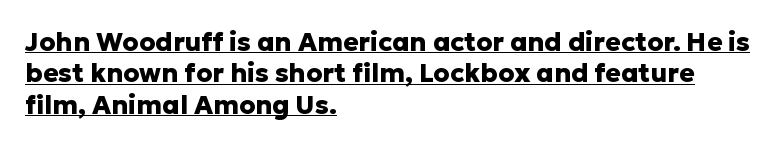
There is no visible air inserted between adjacent glyphs. Casual observation: everything's shoved over to the left. A typesetter would mark this as roman, not italic. Students, this is bold: see how much ink each stroke carries. A continuous stroke trails under the words, as in a hyperlink.
